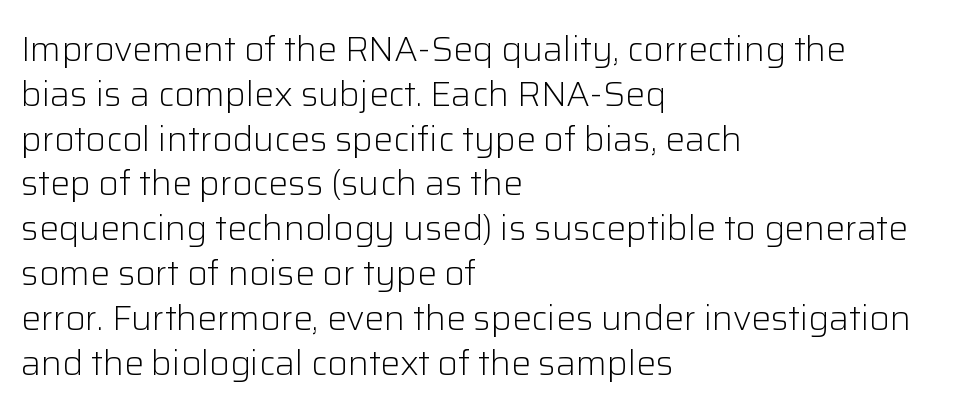
Q: Is the text bold? A: No.
Q: Is the text italic (slanted)? A: No, it is upright.
Q: Is the typeface a serif or a sans-serif typeface? A: Sans-serif.
Q: Is the text underlined? A: No.
Q: How is the paragraph aligned? A: Left-aligned.
Q: Is the spacing between letters normal or unusually wide? A: Normal.
Q: Is the spacing between lines tight, normal or loose? A: Normal.
Q: Width (condensed, normal, or wide)? A: Normal.
Q: Stroke contrast? A: Low.
Q: x-height? A: Medium.
Q: Monospaced? A: No.
